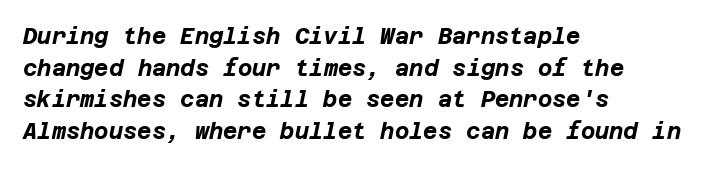
Q: Is the text bold? A: Yes.
Q: Is the text italic (slanted)? A: Yes, it leans right by about 12 degrees.
Q: Is the text underlined? A: No.
Q: How is the paragraph aligned? A: Left-aligned.
Q: Is the spacing between letters normal or unusually wide? A: Normal.
Q: Is the spacing between lines tight, normal or loose? A: Normal.
